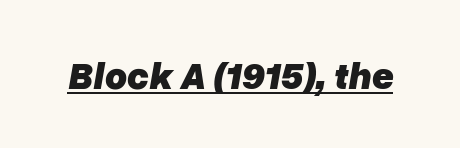
Q: Is the text bold? A: Yes.
Q: Is the text italic (slanted)? A: Yes, it leans right by about 10 degrees.
Q: Is the text underlined? A: Yes.
Q: Is the spacing between letters normal or unusually wide? A: Normal.
Q: Width (condensed, normal, or wide)? A: Normal.
Q: Stroke contrast? A: Low.
Q: x-height? A: Medium.
Q: Monospaced? A: No.
